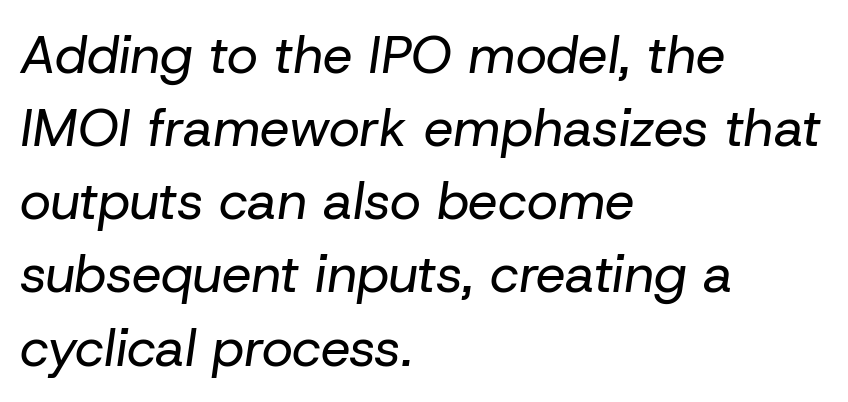
Q: Is the text bold? A: No.
Q: Is the text italic (slanted)? A: Yes, it leans right by about 8 degrees.
Q: Is the text underlined? A: No.
Q: How is the paragraph aligned? A: Left-aligned.
Q: Is the spacing between letters normal or unusually wide? A: Normal.
Q: Is the spacing between lines tight, normal or loose? A: Normal.
Q: Width (condensed, normal, or wide)? A: Normal.
Q: Stroke contrast? A: Low.
Q: x-height? A: Medium.
Q: Monospaced? A: No.
